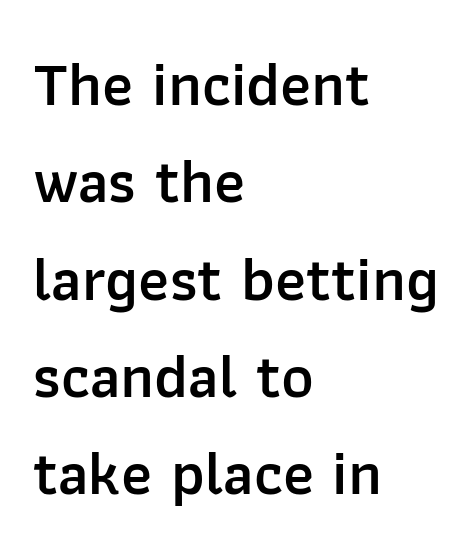
The rendering shows plain stroke endings on the letterforms — a sans-serif design. This sample has the flowing, uneven cadence of proportional lettering. These words are printed semibold, heavier than regular yet not bold. Teacher's note: observe the even left margin — that is flush-left alignment. The strip under each line holds only bare page. One glance says typical: line gaps are just what's usual.
